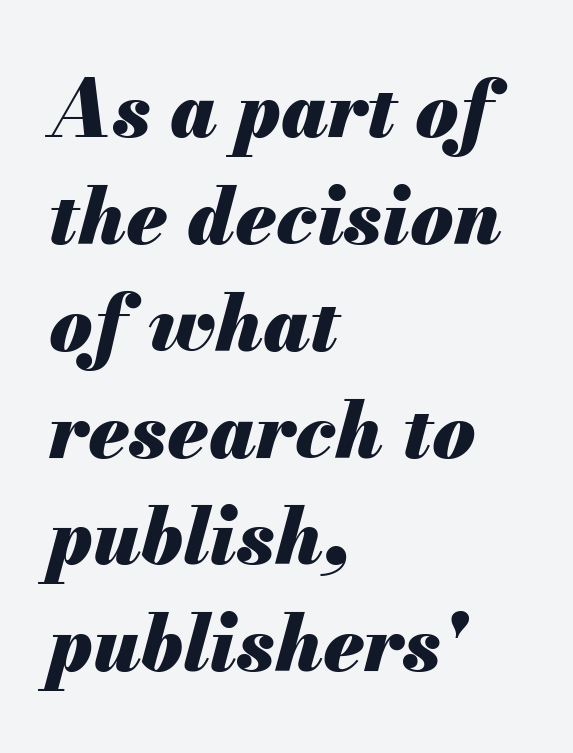
Q: Is the text bold? A: Yes.
Q: Is the text italic (slanted)? A: Yes, it leans right by about 13 degrees.
Q: Is the text underlined? A: No.
Q: How is the paragraph aligned? A: Left-aligned.
Q: Is the spacing between letters normal or unusually wide? A: Normal.
Q: Is the spacing between lines tight, normal or loose? A: Normal.
Q: Width (condensed, normal, or wide)? A: Normal.
Q: Stroke contrast? A: Medium.
Q: x-height? A: Small.
Q: Monospaced? A: No.
